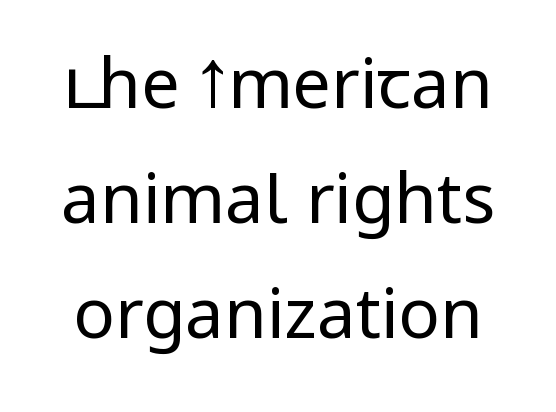
{"serif": "no", "italic": "no", "bold": "no", "weight": "regular", "width": "condensed", "stroke_contrast": "low", "underline": "no", "line_spacing": "normal", "line_spacing_ratio": 1.67, "letter_spacing": "normal", "letter_spacing_em": 0.0, "glyph_px": 69}
